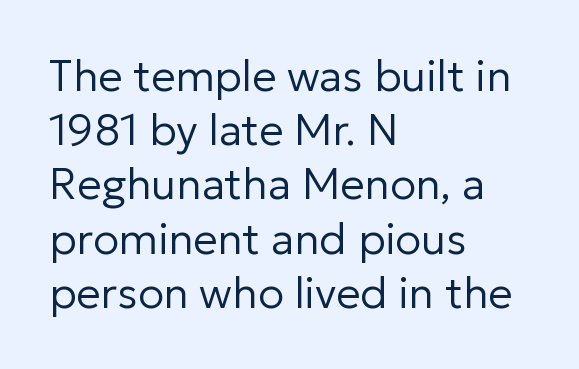
Q: Is the text bold? A: No.
Q: Is the text italic (slanted)? A: No, it is upright.
Q: Is the typeface a serif or a sans-serif typeface? A: Sans-serif.
Q: Is the text underlined? A: No.
Q: How is the paragraph aligned? A: Left-aligned.
Q: Is the spacing between letters normal or unusually wide? A: Normal.
Q: Is the spacing between lines tight, normal or loose? A: Normal.
Q: Width (condensed, normal, or wide)? A: Normal.
Q: Stroke contrast? A: Low.
Q: x-height? A: Medium.
Q: Monospaced? A: No.
